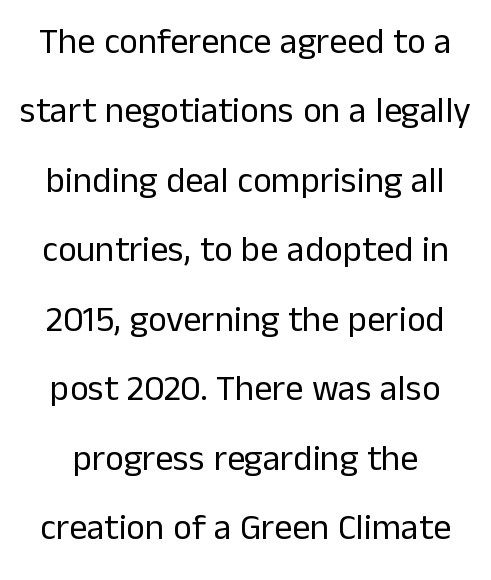
Inter-character spacing is left at the font's built-in metrics. Loosely led — the rows are spread out. Glance below the letters and you will spot only blank space. A typesetter would call this proportional, since set widths differ per character.
